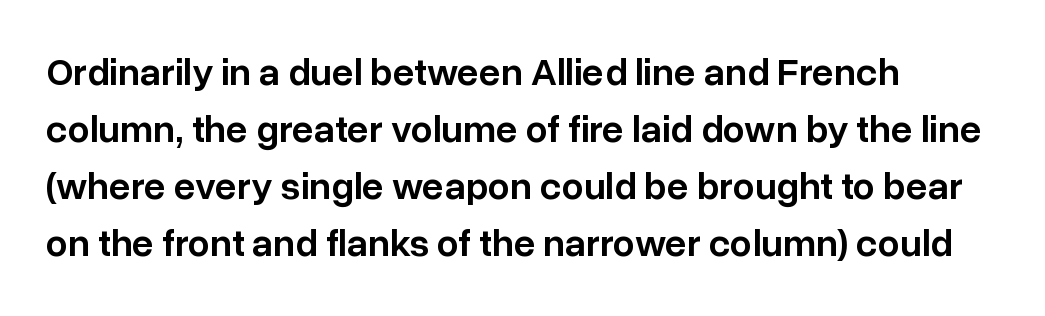
{"serif": "no", "italic": "no", "bold": "semi", "weight": "semibold", "width": "normal", "stroke_contrast": "low", "x_height": "medium", "monospaced": "no", "underline": "no", "align": "left", "line_spacing": "normal", "line_spacing_ratio": 1.46, "letter_spacing": "normal", "letter_spacing_em": 0.0, "glyph_px": 39}
